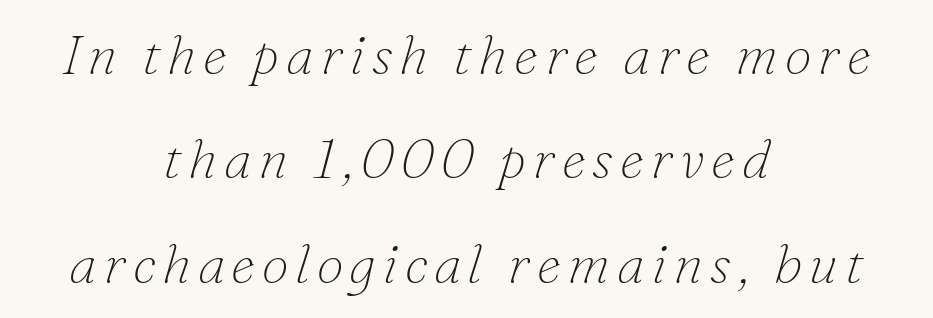
Q: Is the text bold? A: No.
Q: Is the text italic (slanted)? A: Yes, it leans right by about 16 degrees.
Q: Is the typeface a serif or a sans-serif typeface? A: Serif.
Q: Is the text underlined? A: No.
Q: How is the paragraph aligned? A: Centered.
Q: Is the spacing between lines tight, normal or loose? A: Loose.
Q: Width (condensed, normal, or wide)? A: Normal.
Q: Stroke contrast? A: Low.
Q: x-height? A: Small.
Q: Monospaced? A: No.
